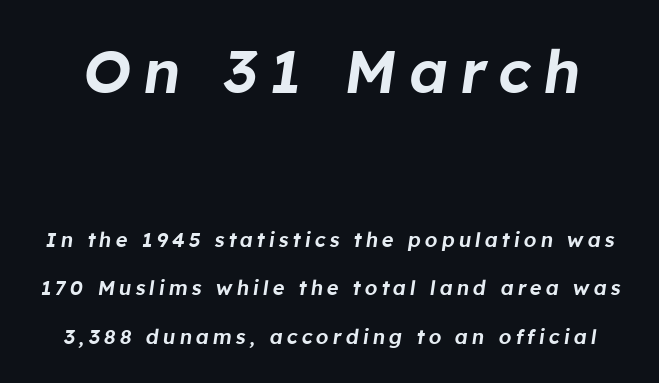
{"italic": "yes", "lean": "right", "slant_degrees": 8, "width": "normal", "stroke_contrast": "low", "x_height": "medium", "monospaced": "no", "underline": "no", "line_spacing": "loose", "line_spacing_ratio": 2.43, "letter_spacing": "wide", "letter_spacing_em": 0.2, "larger_block": "first", "size_ratio": 3.0, "glyph_px": 60}
